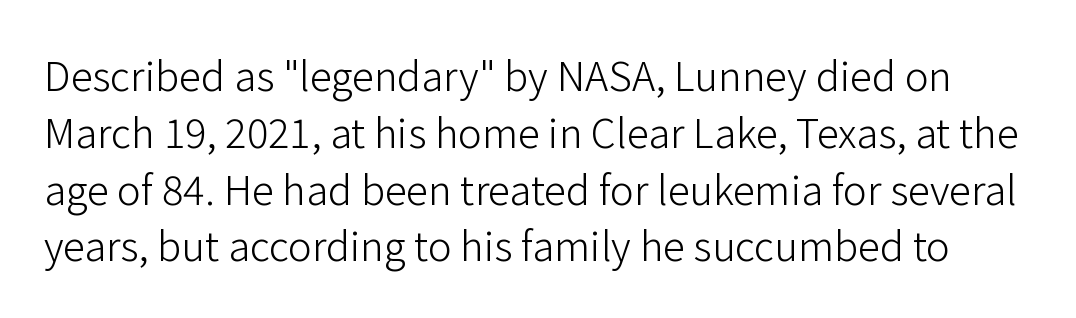
The image shows 40 px light sans-serif type, upright; set normal line spacing (1.42x), normal letter spacing, not underlined; low stroke contrast and a medium x-height.
